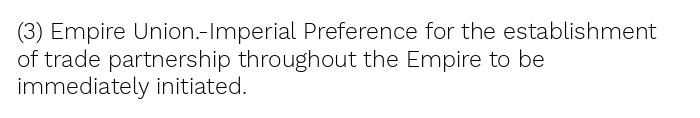
{"italic": "no", "bold": "no", "underline": "no", "align": "left", "line_spacing_ratio": 1.2, "letter_spacing": "normal", "letter_spacing_em": 0.0, "glyph_px": 23}
